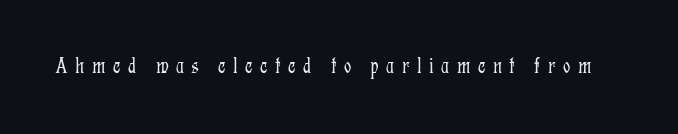
Q: Is the text bold? A: No.
Q: Is the text italic (slanted)? A: No, it is upright.
Q: Is the text underlined? A: No.
Q: Is the spacing between letters normal or unusually wide? A: Unusually wide.
